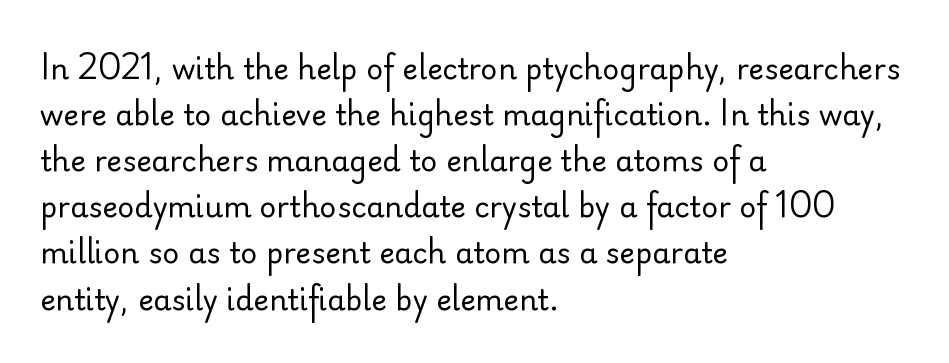
The strip under each line holds only bare page. The line texture is even and compact thanks to regular tracking. Italic: no, the glyphs are upright roman. Character widths vary here, with narrow letters taking less room than wide ones.
